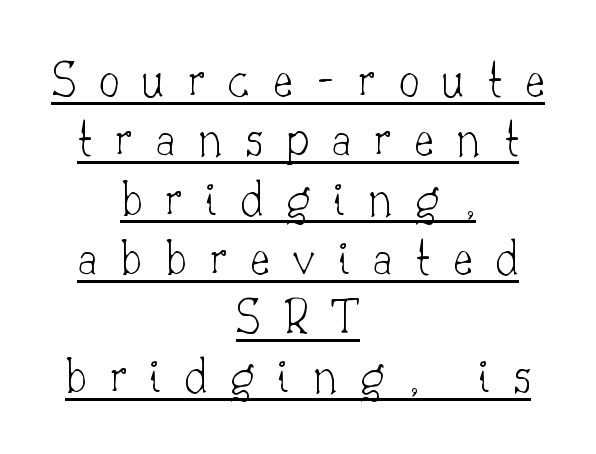
Q: Is the text bold? A: No.
Q: Is the text italic (slanted)? A: No, it is upright.
Q: Is the typeface a serif or a sans-serif typeface? A: Serif.
Q: Is the text underlined? A: Yes.
Q: How is the paragraph aligned? A: Centered.
Q: Is the spacing between letters normal or unusually wide? A: Unusually wide.
Q: Is the spacing between lines tight, normal or loose? A: Tight.
Q: Width (condensed, normal, or wide)? A: Normal.
Q: Stroke contrast? A: Low.
Q: x-height? A: Small.
Q: Monospaced? A: No.
